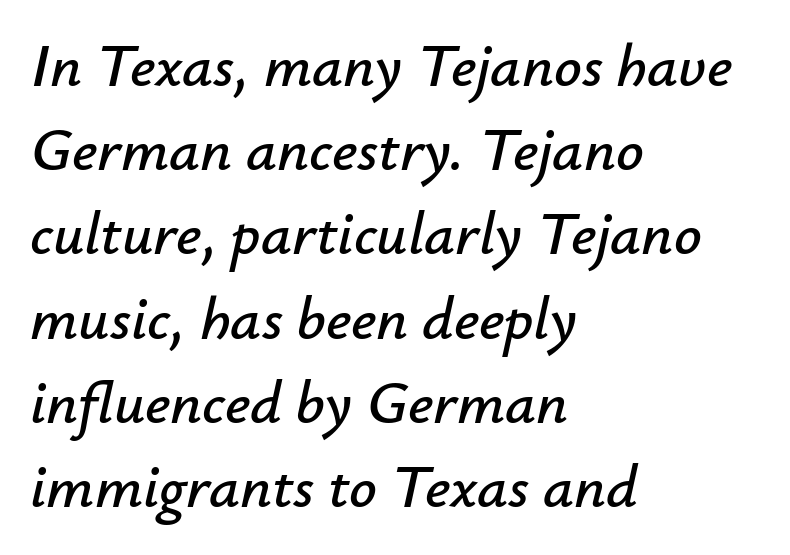
Q: Is the text italic (slanted)? A: Yes, it leans right by about 12 degrees.
Q: Is the text underlined? A: No.
Q: How is the paragraph aligned? A: Left-aligned.
Q: Is the spacing between letters normal or unusually wide? A: Normal.
Q: Is the spacing between lines tight, normal or loose? A: Normal.
Q: Width (condensed, normal, or wide)? A: Normal.
Q: Stroke contrast? A: Low.
Q: x-height? A: Small.
Q: Monospaced? A: No.
